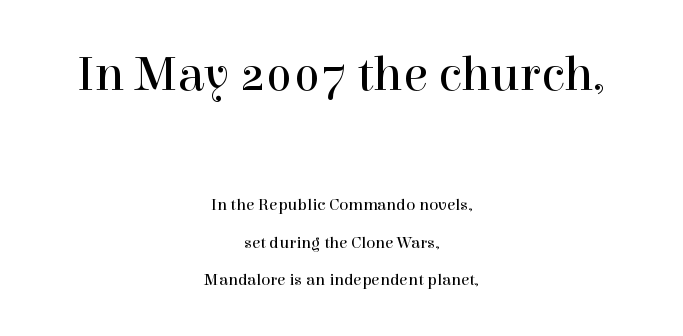
The font sits on the lighter half of the weight spectrum, regular included. How are the letters spaced? Ordinarily, with no added tracking. The glyphs in this specimen are seriffed. The space directly below the letters is spotless. This sample has the flowing, uneven cadence of proportional lettering.
